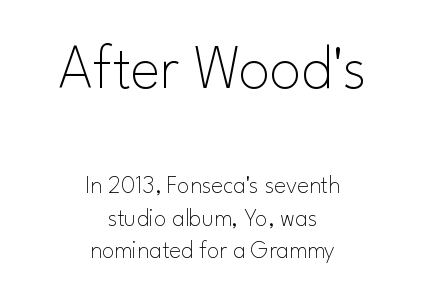
The image shows 63 px thin sans-serif type, upright; set centered, normal line spacing (1.3x), normal letter spacing, not underlined; the first (top) block is 2.52x larger; low stroke contrast and a small x-height.
